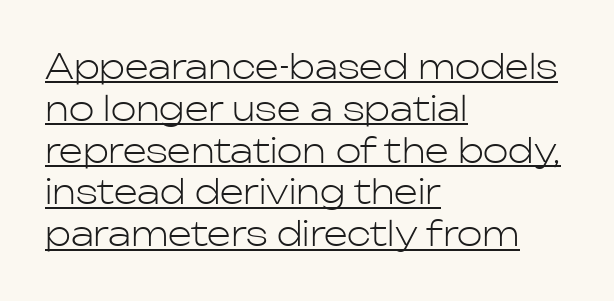
Q: Is the text bold? A: No.
Q: Is the text italic (slanted)? A: No, it is upright.
Q: Is the typeface a serif or a sans-serif typeface? A: Sans-serif.
Q: Is the text underlined? A: Yes.
Q: How is the paragraph aligned? A: Left-aligned.
Q: Is the spacing between letters normal or unusually wide? A: Normal.
Q: Width (condensed, normal, or wide)? A: Normal.
Q: Stroke contrast? A: Low.
Q: x-height? A: Medium.
Q: Monospaced? A: No.
